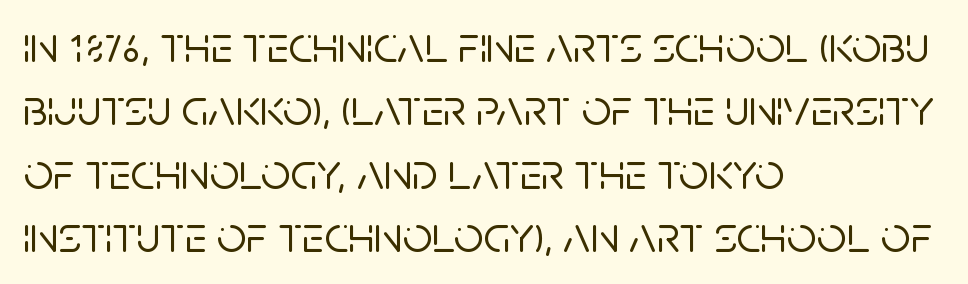
The image shows 52 px sans-serif type, upright; set left-aligned, line spacing 1.22x, normal letter spacing, not underlined; low stroke contrast and a large x-height.
